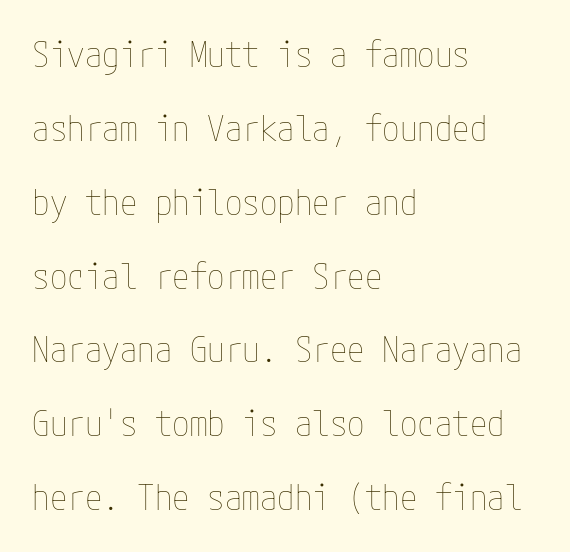
In CSS terms this would be text-align: left. In terms of posture, this sample is upright. Any mark beneath the type? The region is blank. The type is set solid horizontally, with unmodified tracking. The strokes carry an ordinary text weight at most. One glance says open: line gaps are wider than usual.
